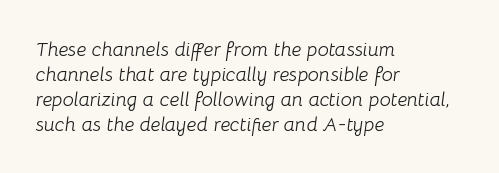
The image shows 20 px text type, italic (leaning right); set left-aligned, normal line spacing (1.25x), normal letter spacing, not underlined.
